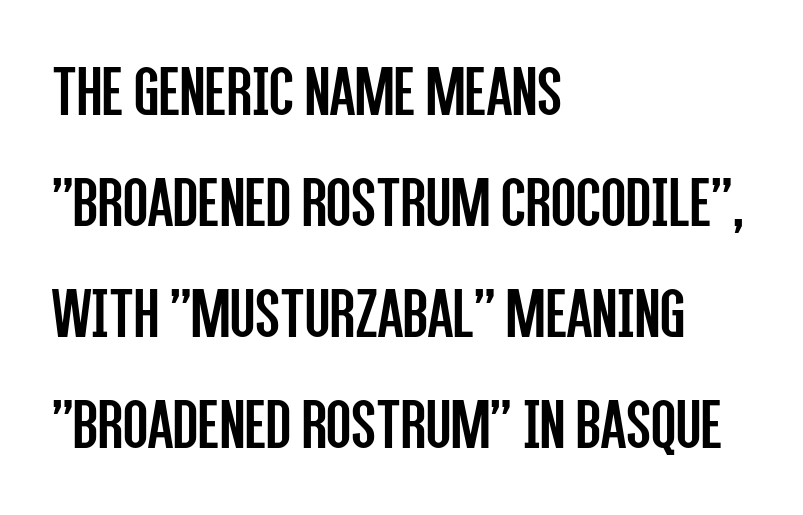
Typographically, this falls in the sans-serif category. Here the designer chose a conventional face with non-uniform glyph widths. The rendering uses a moderate line-height, typical for paragraphs. The gaps between neighbouring characters are ordinary and unremarkable. Every stem runs plumb, perpendicular to the baseline.
